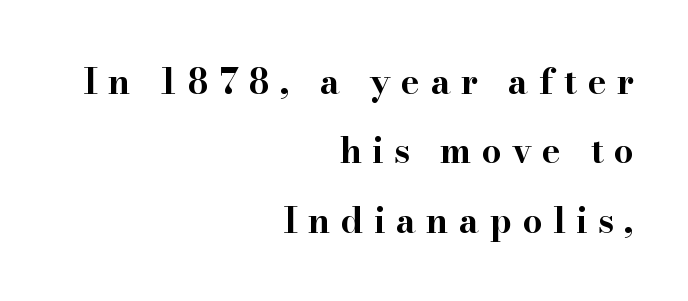
The image shows 35 px bold, wide serif type, upright; set right-aligned, loose line spacing (1.98x), unusually wide letter spacing (+0.3 em), not underlined; high stroke contrast and a small x-height.
